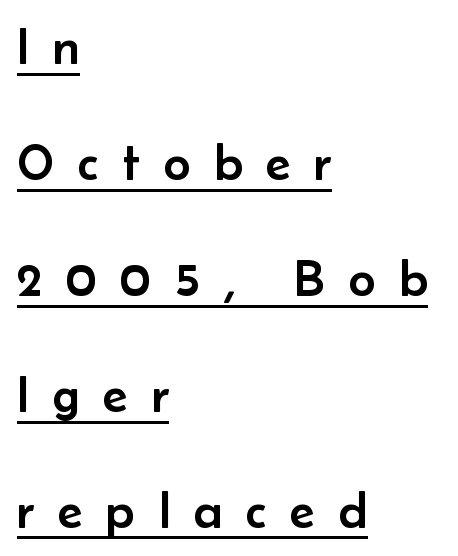
You could fit nearly another row in the gap between these rows. Are there feet on the stems? There aren't — it's a sans. Typeset ragged right — the left edge is the straight one. The gaps between neighbouring characters are conspicuously large. The passage shown is typed in a proportional face where columns would drift. In designer terms, the underline attribute is active on this setting.
